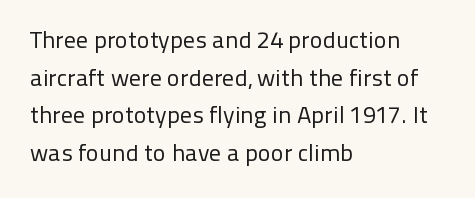
The setting favours the left margin, as ordinary paragraphs usually do. The face looks like a standard text weight, possibly lighter. Each row of text sits above clean, open space. Posture: straight, roman, zero tilt.
